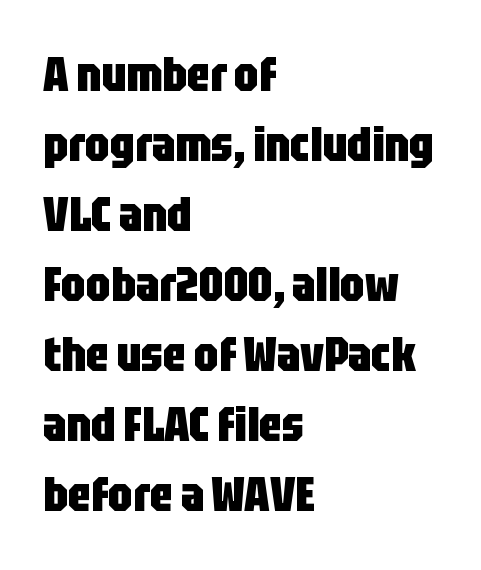
Q: Is the text bold? A: Yes.
Q: Is the text italic (slanted)? A: No, it is upright.
Q: Is the typeface a serif or a sans-serif typeface? A: Sans-serif.
Q: Is the text underlined? A: No.
Q: How is the paragraph aligned? A: Left-aligned.
Q: Is the spacing between letters normal or unusually wide? A: Normal.
Q: Is the spacing between lines tight, normal or loose? A: Normal.
Q: Width (condensed, normal, or wide)? A: Condensed.
Q: Stroke contrast? A: Low.
Q: x-height? A: Large.
Q: Monospaced? A: No.
